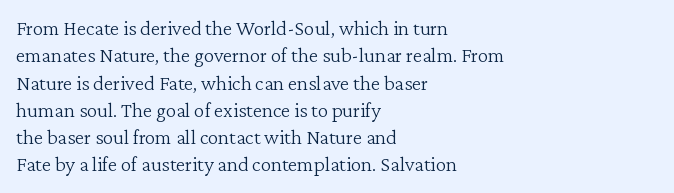
The image shows 21 px text type, upright; set left-aligned, normal line spacing (1.3x), normal letter spacing, not underlined.
